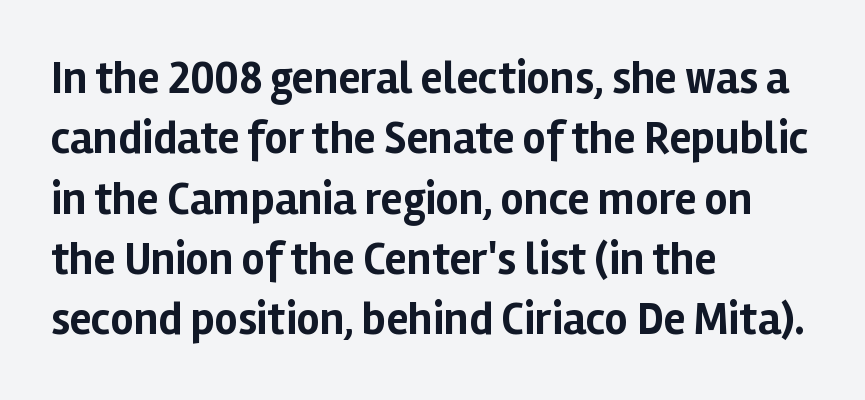
Q: Is the text bold? A: Yes.
Q: Is the text italic (slanted)? A: No, it is upright.
Q: Is the typeface a serif or a sans-serif typeface? A: Sans-serif.
Q: Is the text underlined? A: No.
Q: How is the paragraph aligned? A: Left-aligned.
Q: Is the spacing between letters normal or unusually wide? A: Normal.
Q: Is the spacing between lines tight, normal or loose? A: Normal.
Q: Width (condensed, normal, or wide)? A: Normal.
Q: Stroke contrast? A: Low.
Q: x-height? A: Medium.
Q: Monospaced? A: No.
